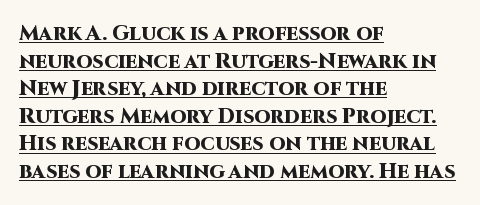
{"italic": "no", "bold": "yes", "underline": "yes", "align": "left", "line_spacing": "normal", "line_spacing_ratio": 1.31, "letter_spacing": "normal", "letter_spacing_em": 0.0, "glyph_px": 21}
